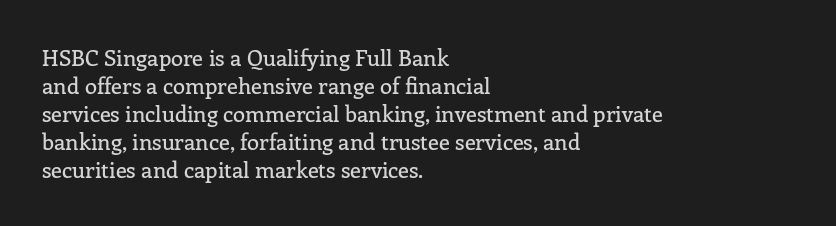
The image shows 22 px text type, upright; set left-aligned, normal line spacing (1.27x), normal letter spacing, not underlined.
